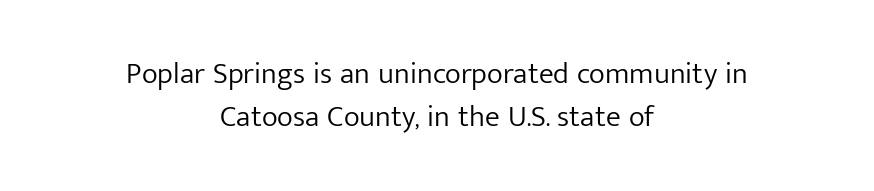
The image shows 30 px light sans-serif type, upright; set centered, normal line spacing (1.42x), normal letter spacing, not underlined; low stroke contrast and a medium x-height.
